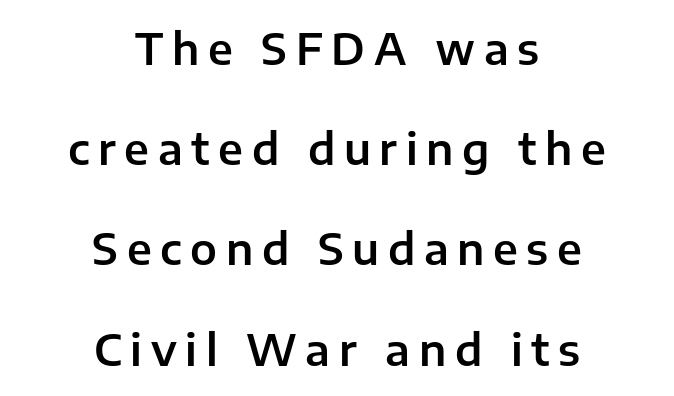
Quick note: not italic, upright. You could fit nearly another row in the gap between these rows. Do the characters align in a grid? No, the font is proportional. The baseline area is clear. Compared with typical body copy, the letter spacing here is much looser.
